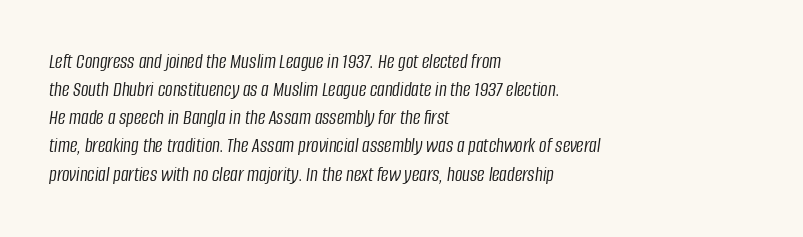
{"italic": "yes", "lean": "right", "slant_degrees": 8, "bold": "no", "underline": "no", "align": "left", "line_spacing": "normal", "line_spacing_ratio": 1.34, "letter_spacing": "normal", "letter_spacing_em": 0.0, "glyph_px": 21}
